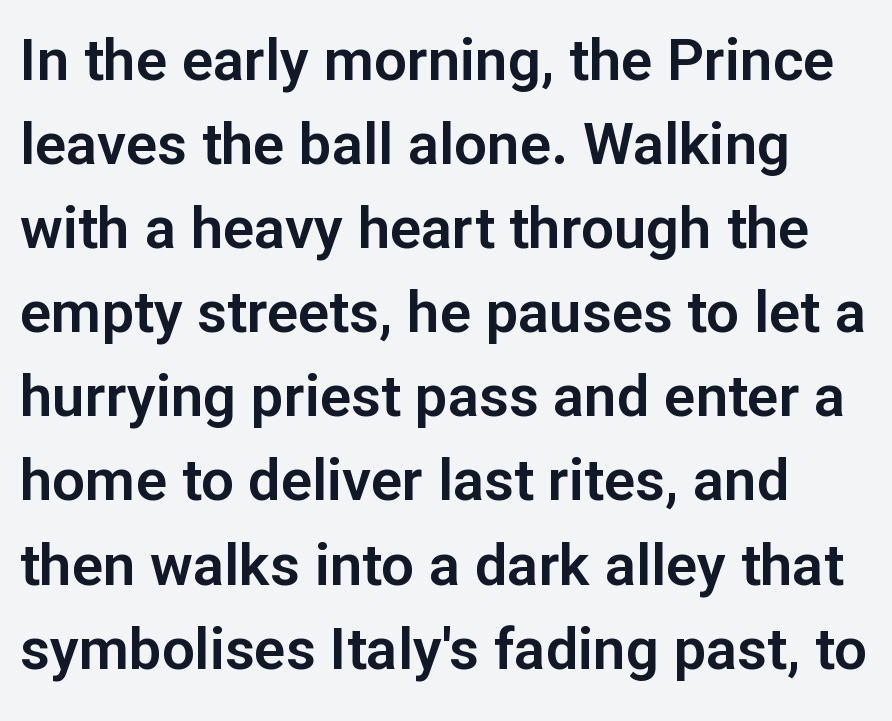
The image shows 58 px sans-serif type, upright; set normal line spacing (1.45x), normal letter spacing, not underlined; low stroke contrast and a medium x-height.
